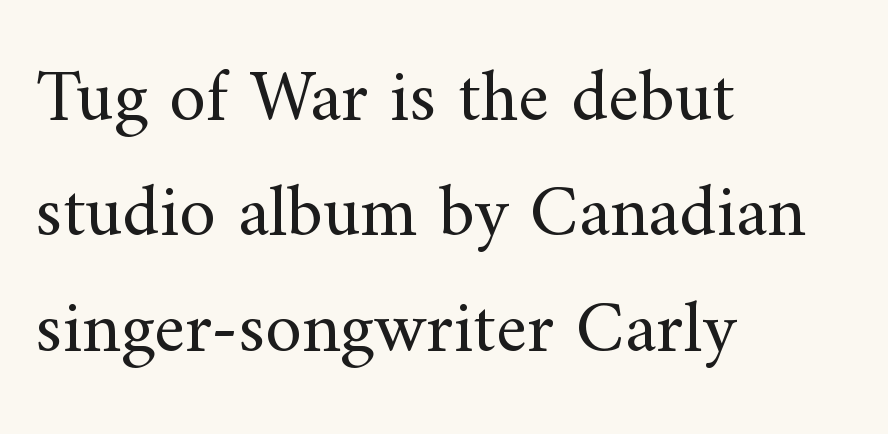
The image shows 74 px regular-weight serif type, upright; set left-aligned, normal line spacing (1.56x), normal letter spacing, not underlined; medium stroke contrast and a small x-height.
